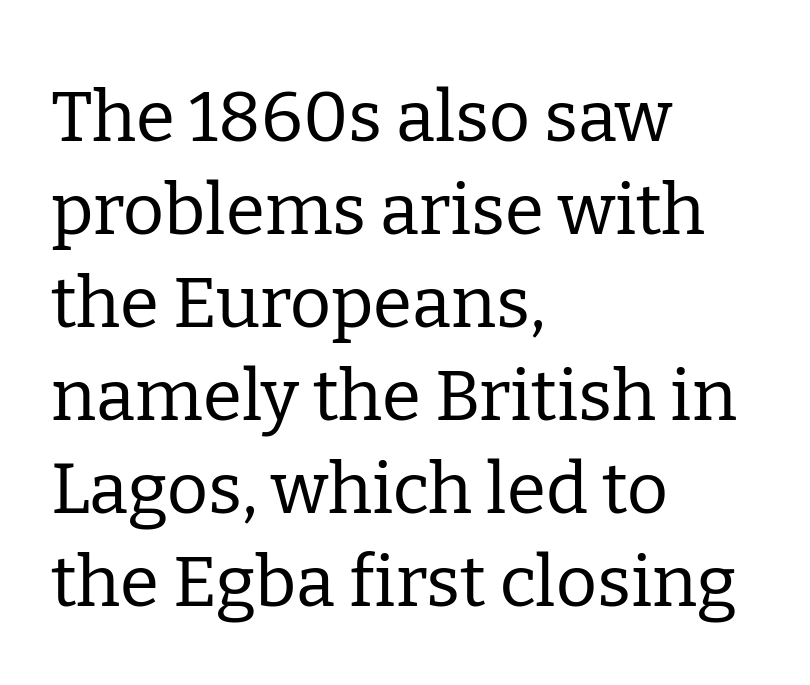
Q: Is the text bold? A: No.
Q: Is the text italic (slanted)? A: No, it is upright.
Q: Is the typeface a serif or a sans-serif typeface? A: Serif.
Q: Is the text underlined? A: No.
Q: How is the paragraph aligned? A: Left-aligned.
Q: Is the spacing between letters normal or unusually wide? A: Normal.
Q: Is the spacing between lines tight, normal or loose? A: Normal.
Q: Width (condensed, normal, or wide)? A: Normal.
Q: Stroke contrast? A: Low.
Q: x-height? A: Medium.
Q: Monospaced? A: No.
